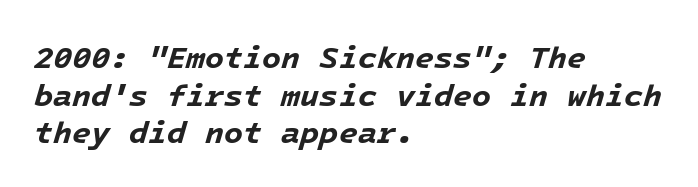
Q: Is the text bold? A: Yes.
Q: Is the text italic (slanted)? A: Yes, it leans right by about 16 degrees.
Q: Is the text underlined? A: No.
Q: How is the paragraph aligned? A: Left-aligned.
Q: Is the spacing between letters normal or unusually wide? A: Normal.
Q: Width (condensed, normal, or wide)? A: Normal.
Q: Stroke contrast? A: Low.
Q: x-height? A: Medium.
